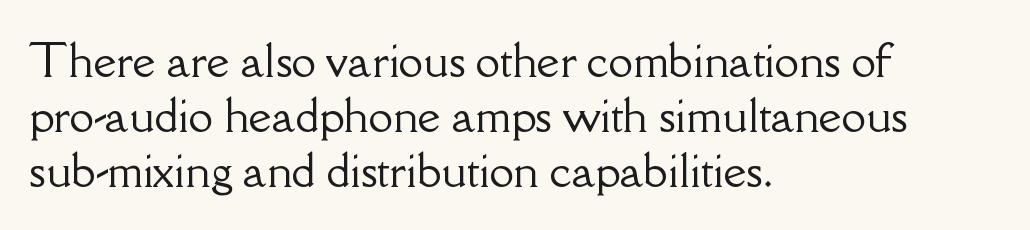
{"serif": "yes", "italic": "no", "width": "normal", "stroke_contrast": "low", "x_height": "small", "monospaced": "no", "underline": "no", "align": "left", "line_spacing": "normal", "line_spacing_ratio": 1.25, "letter_spacing": "normal", "letter_spacing_em": 0.0, "glyph_px": 44}
